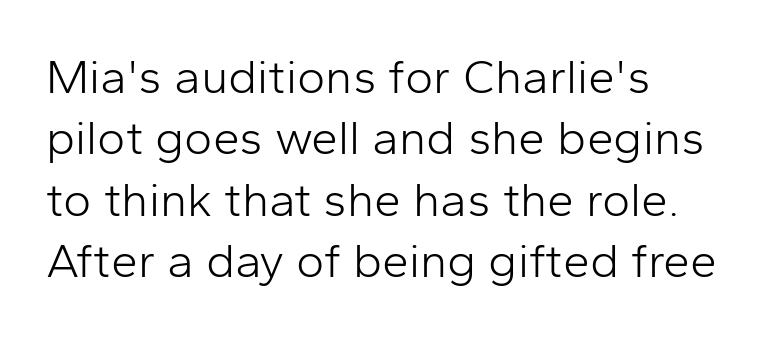
{"serif": "no", "italic": "no", "bold": "no", "weight": "light", "width": "normal", "stroke_contrast": "low", "x_height": "medium", "monospaced": "no", "underline": "no", "align": "left", "line_spacing": "normal", "line_spacing_ratio": 1.28, "letter_spacing": "normal", "letter_spacing_em": 0.0, "glyph_px": 48}
